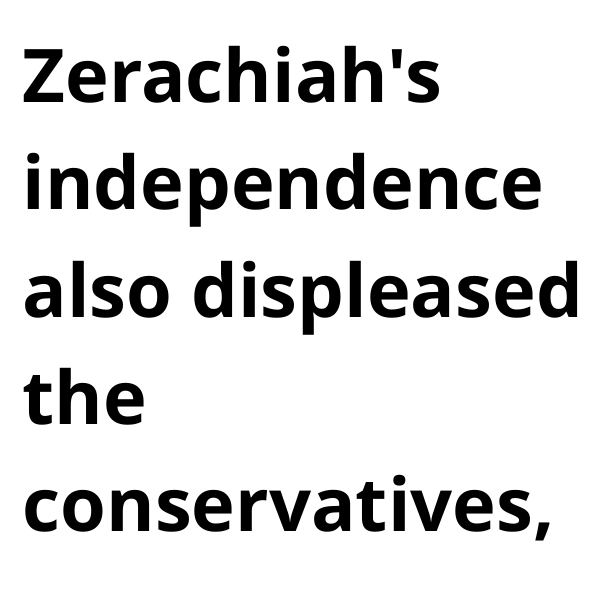
The leading is moderate, giving the passage an even texture. Is this a fixed-width face? No — the glyphs have proportional, varying widths. Here the glyphs are tracked normally, forming tight word shapes. Clear beneath every line of the passage.
